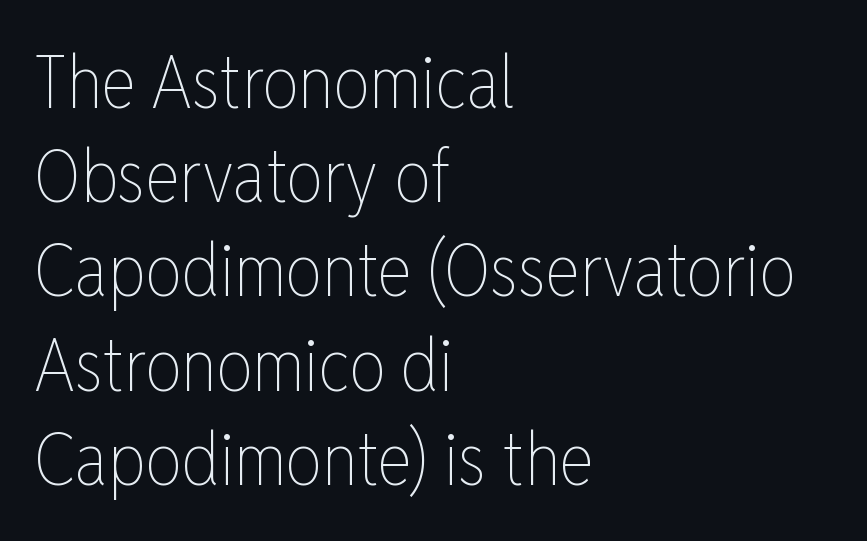
{"italic": "no", "bold": "no", "weight": "thin", "width": "condensed", "stroke_contrast": "low", "x_height": "medium", "monospaced": "no", "underline": "no", "align": "left", "line_spacing": "normal", "line_spacing_ratio": 1.29, "letter_spacing": "normal", "letter_spacing_em": 0.0, "glyph_px": 73}
